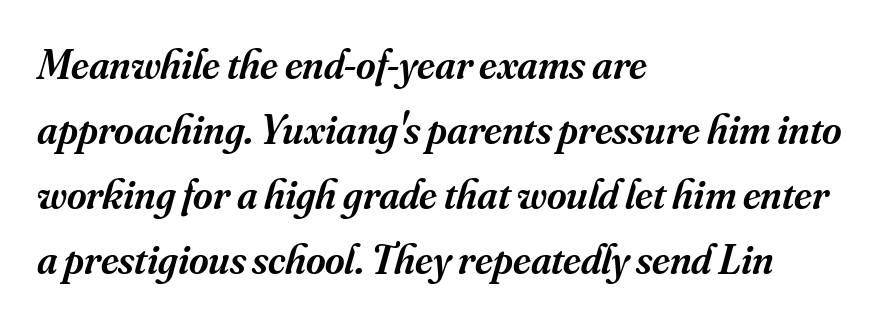
Q: Is the text bold? A: Semi-bold.
Q: Is the text italic (slanted)? A: Yes, it leans right by about 16 degrees.
Q: Is the typeface a serif or a sans-serif typeface? A: Serif.
Q: Is the text underlined? A: No.
Q: How is the paragraph aligned? A: Left-aligned.
Q: Is the spacing between letters normal or unusually wide? A: Normal.
Q: Is the spacing between lines tight, normal or loose? A: Normal.
Q: Width (condensed, normal, or wide)? A: Normal.
Q: Stroke contrast? A: Medium.
Q: x-height? A: Small.
Q: Monospaced? A: No.
